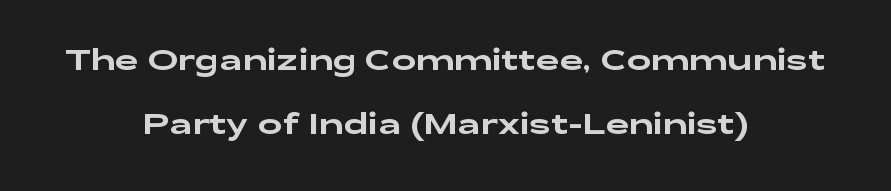
The image shows 29 px wide sans-serif type, upright; set centered, loose line spacing (2.21x), normal letter spacing, not underlined; low stroke contrast and a medium x-height.
